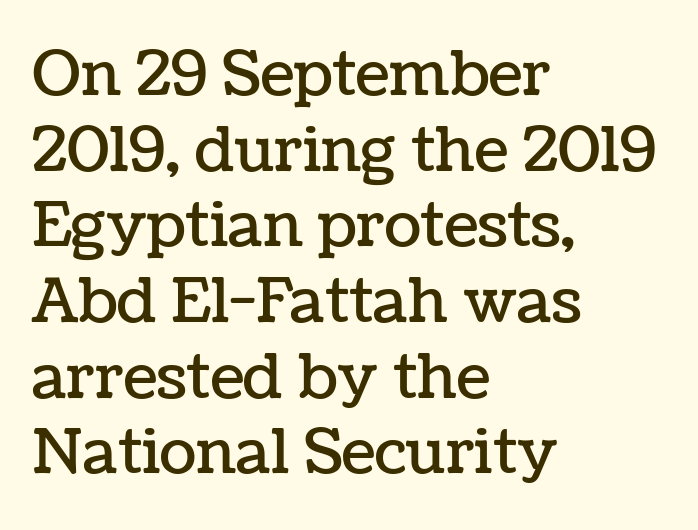
Q: Is the text italic (slanted)? A: No, it is upright.
Q: Is the text underlined? A: No.
Q: How is the paragraph aligned? A: Left-aligned.
Q: Is the spacing between letters normal or unusually wide? A: Normal.
Q: Width (condensed, normal, or wide)? A: Normal.
Q: Stroke contrast? A: Low.
Q: x-height? A: Medium.
Q: Monospaced? A: No.
